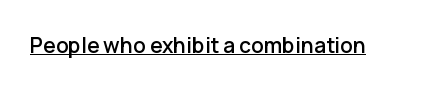
{"italic": "no", "underline": "yes", "letter_spacing": "normal", "letter_spacing_em": 0.0, "glyph_px": 21}
